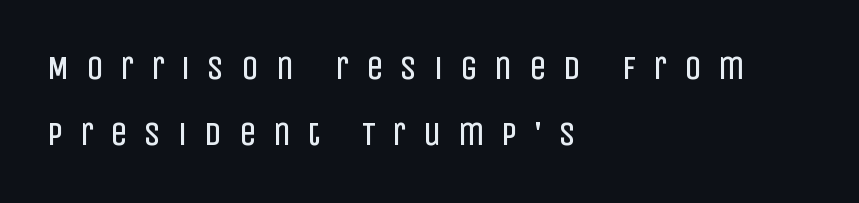
{"serif": "no", "italic": "no", "bold": "no", "weight": "regular", "width": "condensed", "stroke_contrast": "low", "x_height": "large", "monospaced": "no", "underline": "no", "align": "left", "line_spacing": "loose", "line_spacing_ratio": 1.95, "letter_spacing": "wide", "letter_spacing_em": 0.5, "glyph_px": 34}
